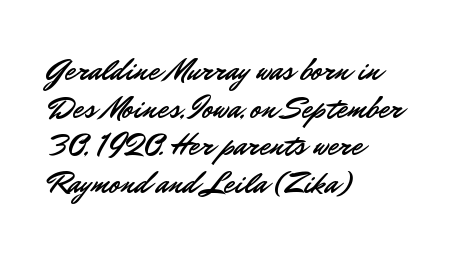
The image shows 31 px sans-serif type; set left-aligned, line spacing 1.21x, normal letter spacing, not underlined; low stroke contrast and a small x-height.
